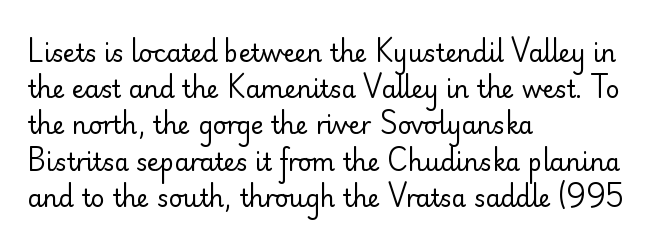
Default kerning and tracking; the words read as compact shapes. Tall strokes in this sample are plumb rather than angled. This rendering uses left alignment, leaving the right contour irregular. Students, observe: this is what conventionally led text looks like. Each stroke keeps to a modest, everyday thickness or less. Honestly, there is no underline to notice here at all.
